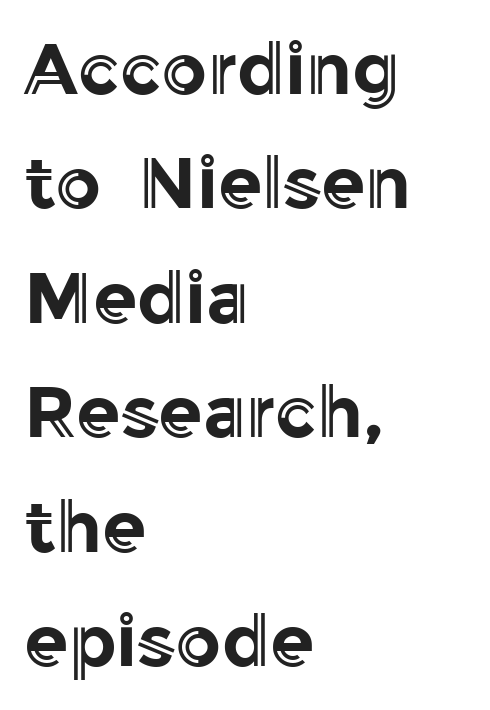
A classic flush-left, rag-right setting is used for this passage. Nobody drew a line under any word here. Posture: upright roman. Words appear dense and cohesive because spacing is normal. The face used here is proportionally spaced, like ordinary book or web type. Leading: standard.
